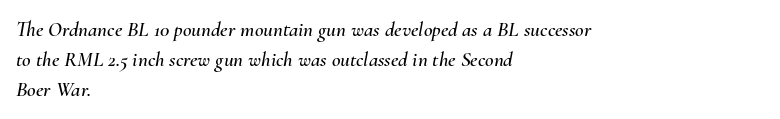
The image shows 21 px text type, italic (leaning right); set left-aligned, normal line spacing (1.42x), normal letter spacing, not underlined.
